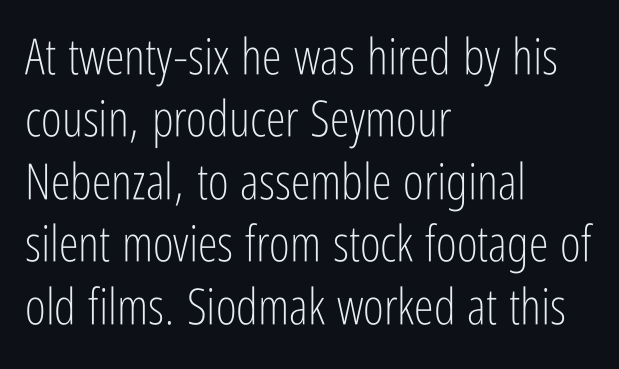
Q: Is the text bold? A: No.
Q: Is the text italic (slanted)? A: No, it is upright.
Q: Is the typeface a serif or a sans-serif typeface? A: Sans-serif.
Q: Is the text underlined? A: No.
Q: How is the paragraph aligned? A: Left-aligned.
Q: Is the spacing between letters normal or unusually wide? A: Normal.
Q: Is the spacing between lines tight, normal or loose? A: Normal.
Q: Width (condensed, normal, or wide)? A: Condensed.
Q: Stroke contrast? A: Low.
Q: x-height? A: Medium.
Q: Monospaced? A: No.
